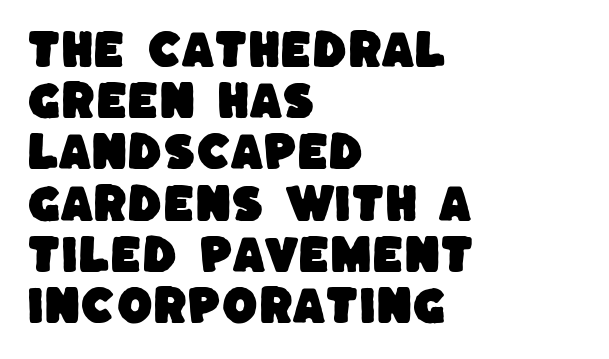
Q: Is the typeface a serif or a sans-serif typeface? A: Sans-serif.
Q: Is the text underlined? A: No.
Q: How is the paragraph aligned? A: Left-aligned.
Q: Is the spacing between letters normal or unusually wide? A: Normal.
Q: Is the spacing between lines tight, normal or loose? A: Normal.
Q: Width (condensed, normal, or wide)? A: Normal.
Q: Stroke contrast? A: Low.
Q: x-height? A: Large.
Q: Monospaced? A: No.
